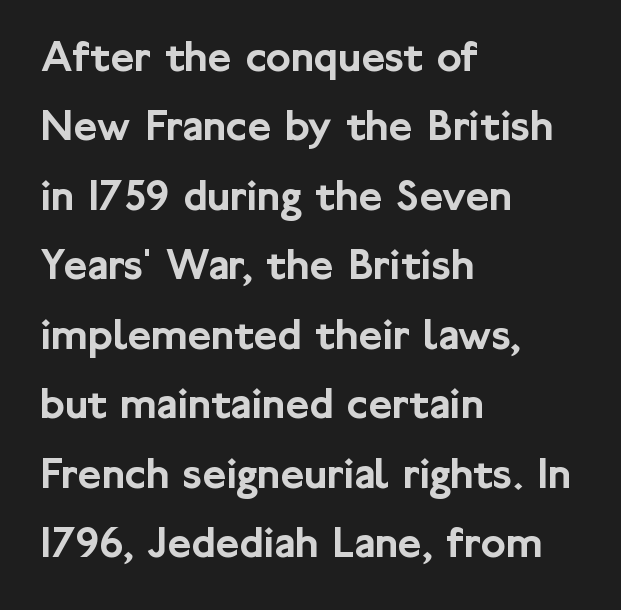
Q: Is the text italic (slanted)? A: No, it is upright.
Q: Is the typeface a serif or a sans-serif typeface? A: Sans-serif.
Q: Is the text underlined? A: No.
Q: How is the paragraph aligned? A: Left-aligned.
Q: Is the spacing between letters normal or unusually wide? A: Normal.
Q: Is the spacing between lines tight, normal or loose? A: Normal.
Q: Width (condensed, normal, or wide)? A: Normal.
Q: Stroke contrast? A: Low.
Q: x-height? A: Medium.
Q: Monospaced? A: No.
